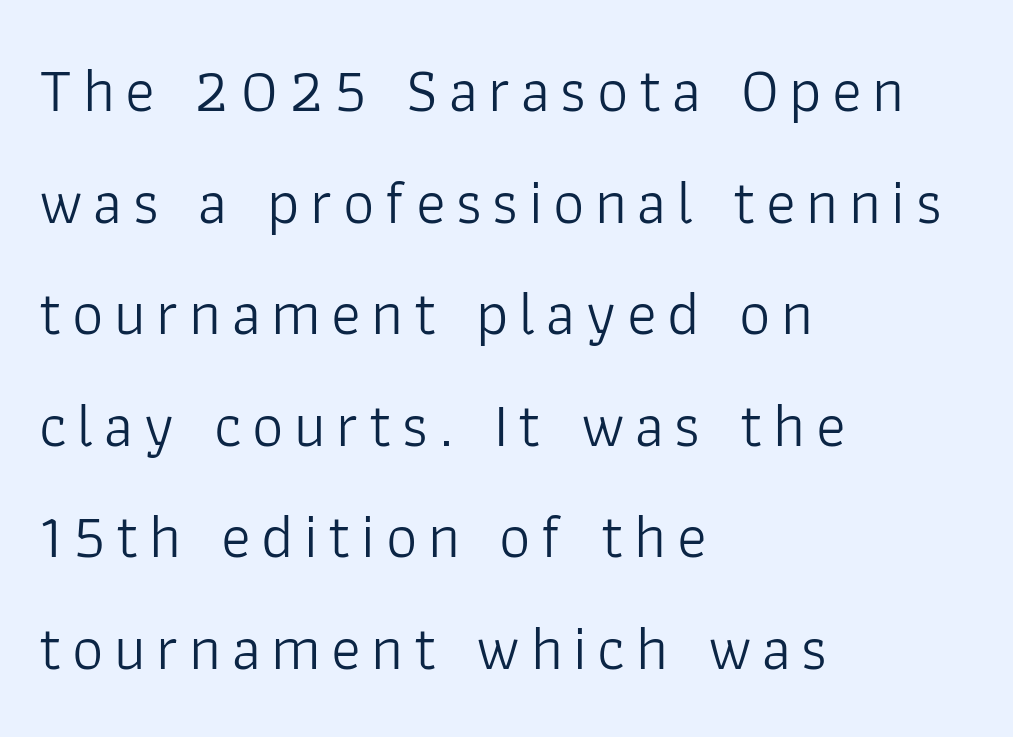
{"serif": "no", "italic": "no", "bold": "no", "weight": "light", "width": "normal", "stroke_contrast": "low", "x_height": "medium", "monospaced": "no", "underline": "no", "align": "left", "line_spacing_ratio": 1.8, "glyph_px": 62}
